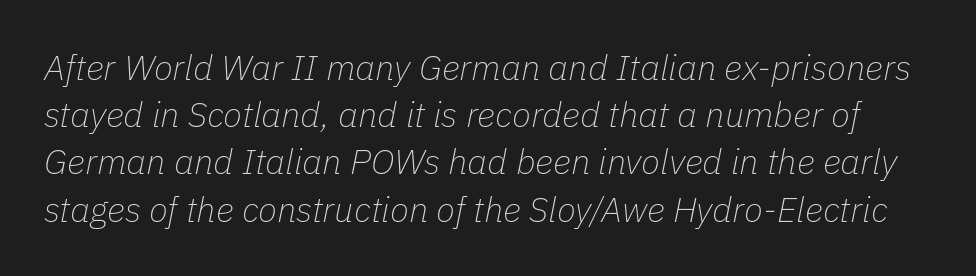
The image shows 35 px thin type, italic (leaning right); set normal line spacing (1.35x), normal letter spacing, not underlined; low stroke contrast and a medium x-height.
